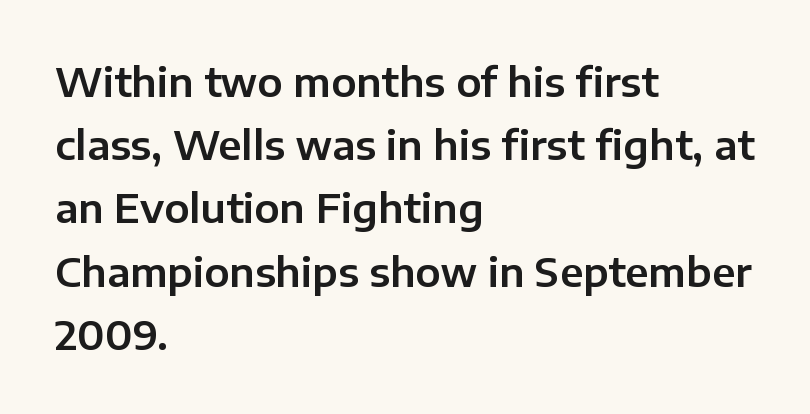
Vertically, the passage feels balanced, rows spaced as you'd expect. Ordinary non-slanted type is in use. Nobody drew a line under any word here. The rendering keeps characters at their native spacing. Line beginnings align vertically; line endings do not.
